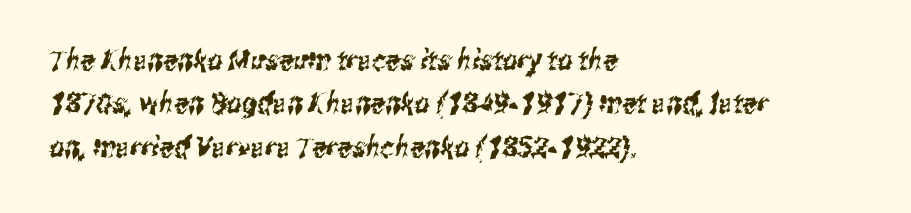
Q: Is the typeface a serif or a sans-serif typeface? A: Sans-serif.
Q: Is the text underlined? A: No.
Q: How is the paragraph aligned? A: Left-aligned.
Q: Is the spacing between letters normal or unusually wide? A: Normal.
Q: Is the spacing between lines tight, normal or loose? A: Normal.
Q: Width (condensed, normal, or wide)? A: Condensed.
Q: Stroke contrast? A: Medium.
Q: x-height? A: Medium.
Q: Monospaced? A: No.
